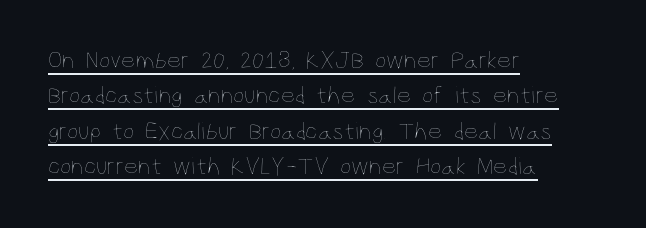
{"italic": "no", "bold": "no", "underline": "yes", "align": "left", "line_spacing": "normal", "line_spacing_ratio": 1.42, "letter_spacing": "normal", "letter_spacing_em": 0.0, "glyph_px": 25}
